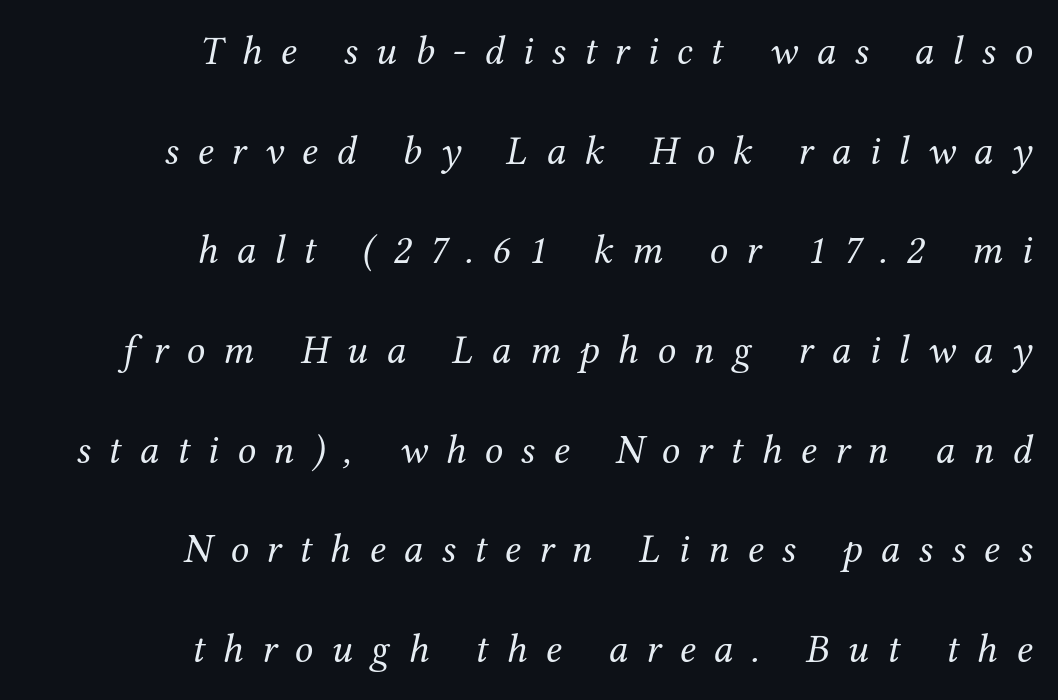
The passage shown has open, widely tracked lettering throughout. Type style note: has serifs. Weight: regular or lighter. You can tell it's italic because the verticals aren't actually vertical. Horizontally, the lines are justified to the trailing edge only. The space between consecutive lines is lavish.
